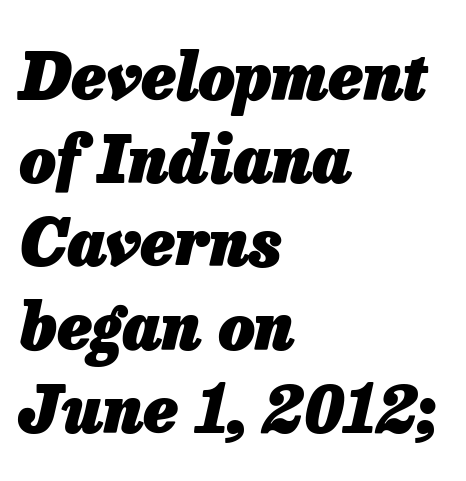
The image shows 64 px heavy type, italic (leaning right); set left-aligned, normal line spacing (1.3x), normal letter spacing, not underlined; low stroke contrast and a medium x-height.
